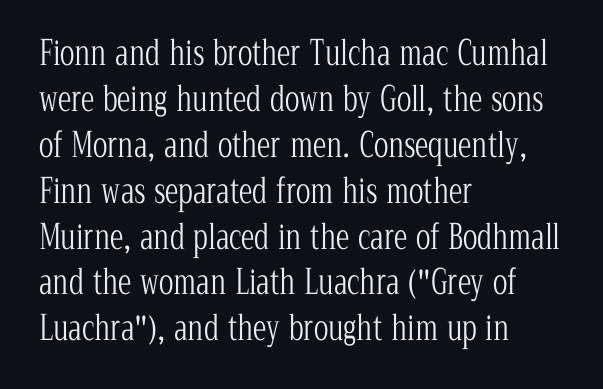
Words appear dense and cohesive because spacing is normal. Is there any slant? The stems are plumb. Character widths vary here, with narrow letters taking less room than wide ones. The passage shown is not underscored anywhere.
